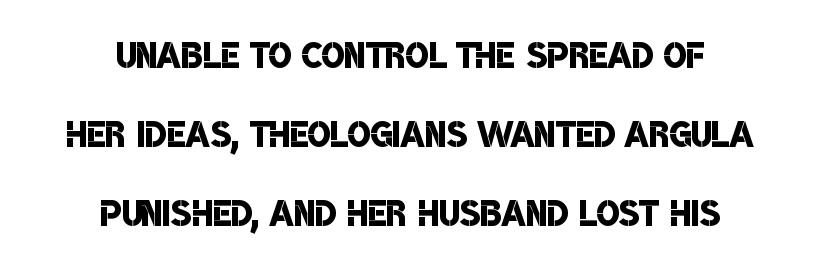
{"serif": "no", "bold": "semi", "weight": "semibold", "width": "condensed", "stroke_contrast": "low", "x_height": "large", "monospaced": "no", "underline": "no", "align": "center", "line_spacing": "normal", "line_spacing_ratio": 1.61, "letter_spacing": "normal", "letter_spacing_em": 0.0, "glyph_px": 49}
